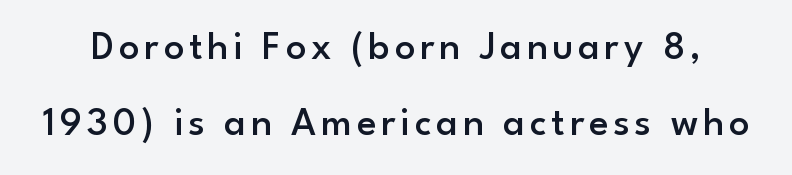
{"serif": "no", "italic": "no", "bold": "semi", "weight": "semibold", "width": "normal", "stroke_contrast": "low", "x_height": "small", "monospaced": "no", "underline": "no", "line_spacing": "loose", "line_spacing_ratio": 1.9, "glyph_px": 40}
